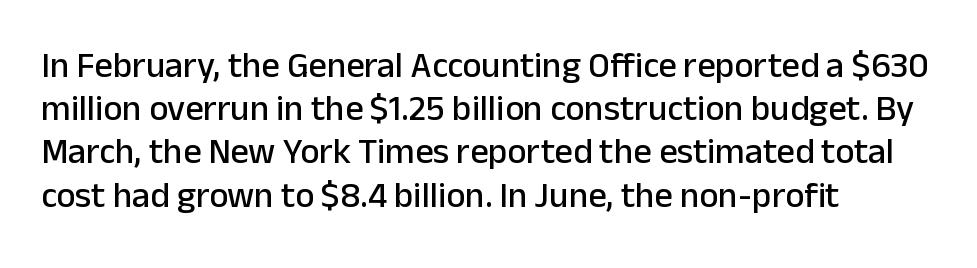
Q: Is the text italic (slanted)? A: No, it is upright.
Q: Is the typeface a serif or a sans-serif typeface? A: Sans-serif.
Q: Is the text underlined? A: No.
Q: How is the paragraph aligned? A: Left-aligned.
Q: Is the spacing between letters normal or unusually wide? A: Normal.
Q: Width (condensed, normal, or wide)? A: Normal.
Q: Stroke contrast? A: Low.
Q: x-height? A: Medium.
Q: Monospaced? A: No.
